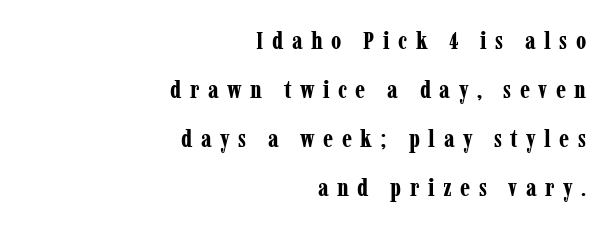
The line texture is sparse and dotted thanks to wide tracking. The typesetter chose a ragged-left arrangement here. The baseline area is clear. The rendering uses a bold face; every stroke is thick and dark.
